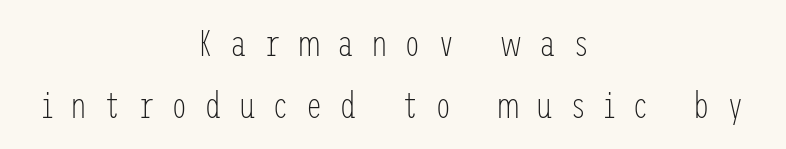
{"serif": "no", "italic": "no", "bold": "no", "weight": "light", "width": "condensed", "stroke_contrast": "low", "x_height": "medium", "underline": "no", "align": "center", "line_spacing": "normal", "line_spacing_ratio": 1.68, "letter_spacing": "wide", "letter_spacing_em": 0.46, "glyph_px": 37}
